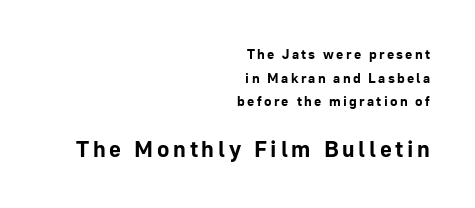
Typesetter's note — lower block bumped up in size, upper block left smaller. Glance below the letters and you will spot only blank space. These lines sit exactly where default settings would place them. Upright lettering throughout.
